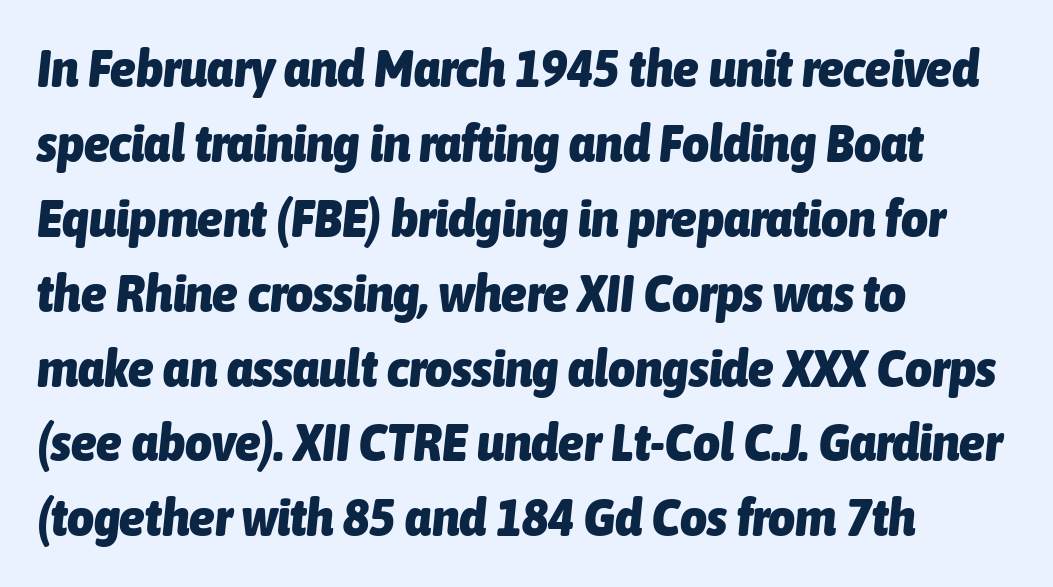
Standard letterfit; no display-style spreading of the glyphs. The letters advance in unequal steps, a hallmark of proportional type. Leftover space on each line is placed entirely after the last word. The words here are not underlined.
